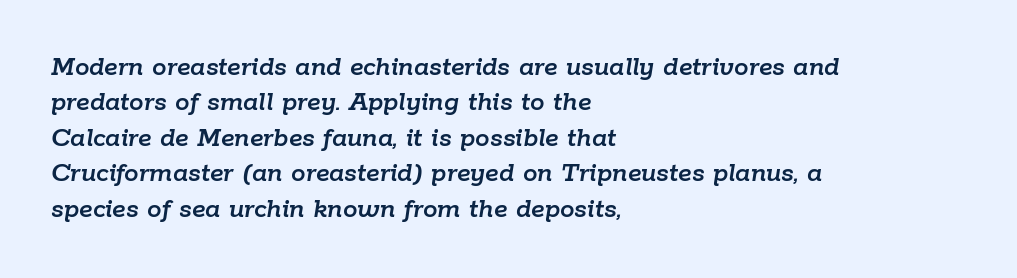
These lines were composed using italics. The letters advance in unequal steps, a hallmark of proportional type. Notice how the passage keeps a crisp vertical edge on the left only. The letters sit at their default tracking, neither squeezed nor spread.
